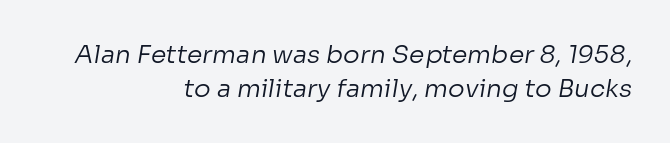
The image shows 25 px text type; set right-aligned, normal line spacing (1.36x), normal letter spacing, not underlined.
